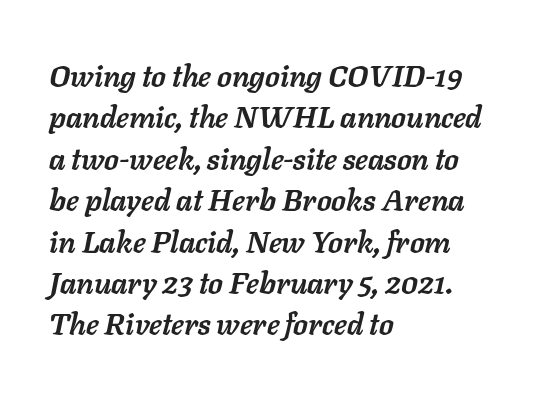
These lines are rendered in a variable-pitch font. Honestly, there is no underline to notice here at all. Would a proofreader flag this as italicized? Yes. The space between consecutive lines is moderate.
